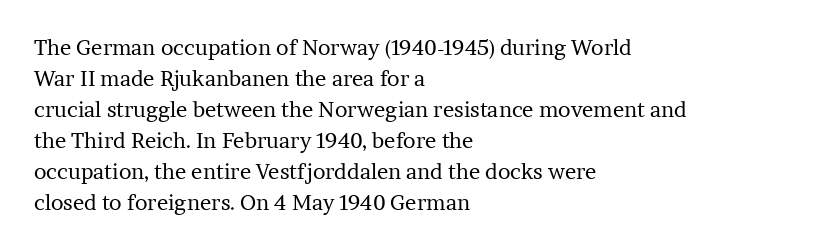
No chunkiness to these letters — they're not bold. The area under the type is left untouched. This rendering uses left alignment, leaving the right contour irregular. The font's upright variant was chosen for this text. Compared with typical body copy, the letter spacing here is the same.
